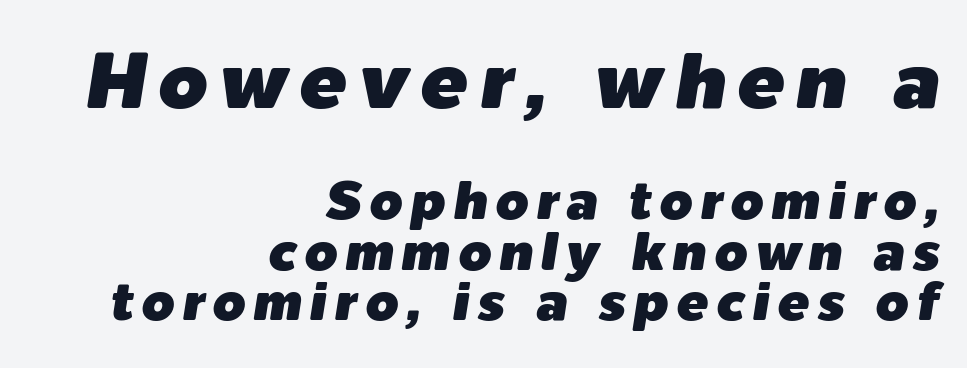
The image shows 79 px text type, italic (leaning right); set right-aligned, tight line spacing (0.95x), not underlined; the first (top) block is 1.49x larger; low stroke contrast and a medium x-height.
